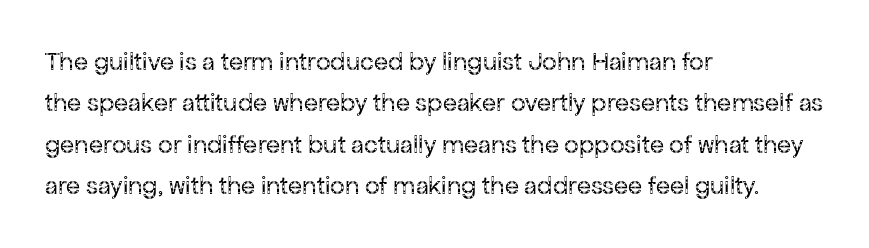
{"italic": "no", "bold": "no", "underline": "no", "align": "left", "line_spacing": "normal", "line_spacing_ratio": 1.59, "letter_spacing": "normal", "letter_spacing_em": 0.0, "glyph_px": 26}
